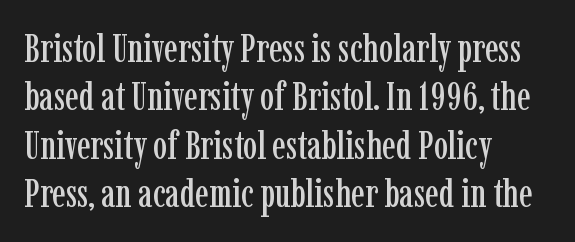
{"serif": "yes", "italic": "no", "width": "condensed", "stroke_contrast": "low", "x_height": "medium", "monospaced": "no", "underline": "no", "align": "left", "line_spacing_ratio": 1.21, "letter_spacing": "normal", "letter_spacing_em": 0.0, "glyph_px": 40}
